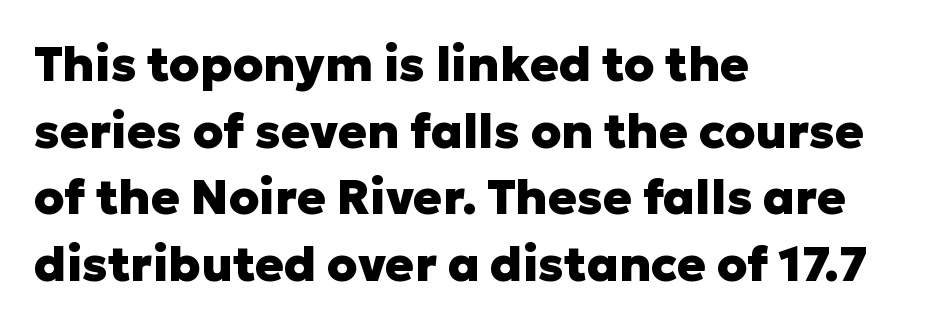
The image shows 48 px heavy sans-serif type, upright; set left-aligned, normal line spacing (1.39x), normal letter spacing, not underlined; low stroke contrast and a medium x-height.
